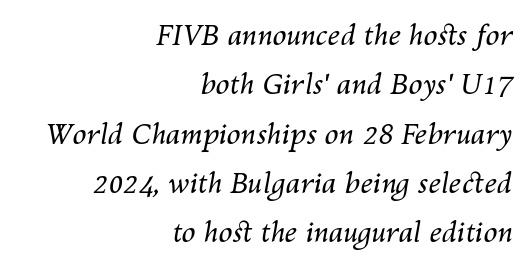
{"italic": "yes", "lean": "right", "slant_degrees": 10, "bold": "no", "weight": "regular", "width": "normal", "stroke_contrast": "medium", "x_height": "medium", "monospaced": "no", "underline": "no", "align": "right", "line_spacing_ratio": 1.76, "letter_spacing": "normal", "letter_spacing_em": 0.0, "glyph_px": 28}
